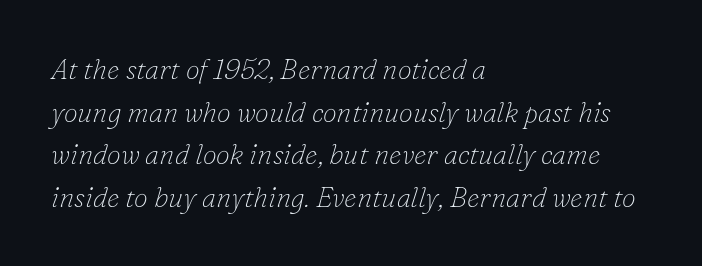
Q: Is the text bold? A: No.
Q: Is the text italic (slanted)? A: Yes, it leans right by about 16 degrees.
Q: Is the typeface a serif or a sans-serif typeface? A: Serif.
Q: Is the text underlined? A: No.
Q: How is the paragraph aligned? A: Left-aligned.
Q: Is the spacing between letters normal or unusually wide? A: Normal.
Q: Is the spacing between lines tight, normal or loose? A: Normal.
Q: Width (condensed, normal, or wide)? A: Normal.
Q: Stroke contrast? A: Low.
Q: x-height? A: Small.
Q: Monospaced? A: No.
